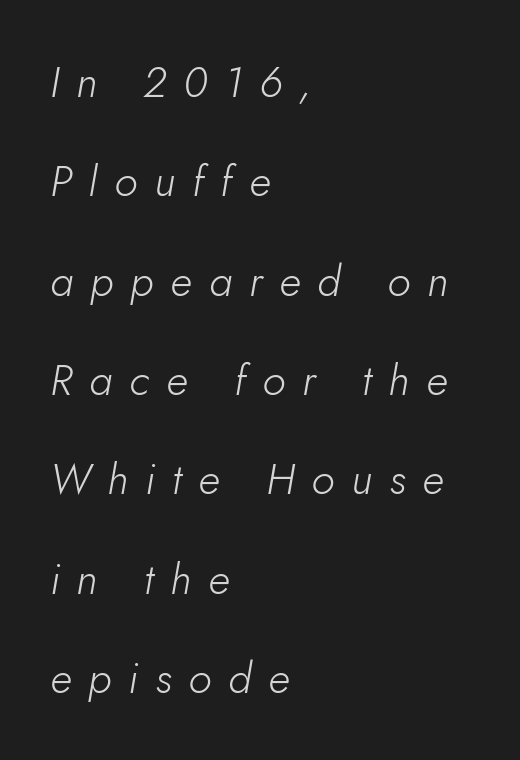
{"italic": "yes", "lean": "right", "slant_degrees": 10, "bold": "no", "weight": "light", "width": "normal", "stroke_contrast": "low", "x_height": "small", "monospaced": "no", "underline": "no", "align": "left", "line_spacing": "loose", "line_spacing_ratio": 2.31, "letter_spacing": "wide", "letter_spacing_em": 0.39, "glyph_px": 43}
